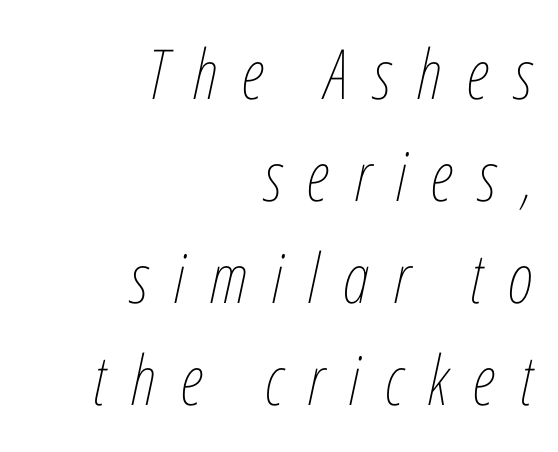
Q: Is the text bold? A: No.
Q: Is the text italic (slanted)? A: Yes, it leans right by about 12 degrees.
Q: Is the text underlined? A: No.
Q: How is the paragraph aligned? A: Right-aligned.
Q: Is the spacing between letters normal or unusually wide? A: Unusually wide.
Q: Is the spacing between lines tight, normal or loose? A: Normal.
Q: Width (condensed, normal, or wide)? A: Condensed.
Q: Stroke contrast? A: Low.
Q: x-height? A: Medium.
Q: Monospaced? A: No.
